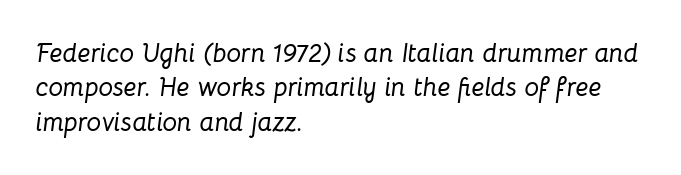
The passage shown has conventional tracking throughout. Each new line begins a customary step beneath the previous one. The glyphs look as if they've been sheared to an angle. The paragraph shown leans on its left margin. Bare-footed words on every line.
